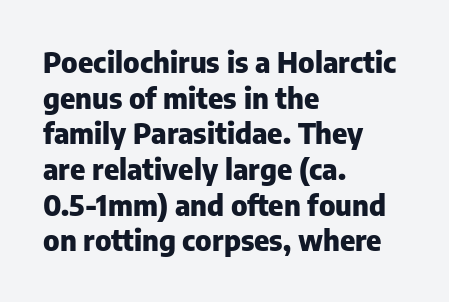
Q: Is the text bold? A: Yes.
Q: Is the text italic (slanted)? A: No, it is upright.
Q: Is the typeface a serif or a sans-serif typeface? A: Sans-serif.
Q: Is the text underlined? A: No.
Q: How is the paragraph aligned? A: Left-aligned.
Q: Is the spacing between letters normal or unusually wide? A: Normal.
Q: Width (condensed, normal, or wide)? A: Normal.
Q: Stroke contrast? A: Low.
Q: x-height? A: Medium.
Q: Monospaced? A: No.
